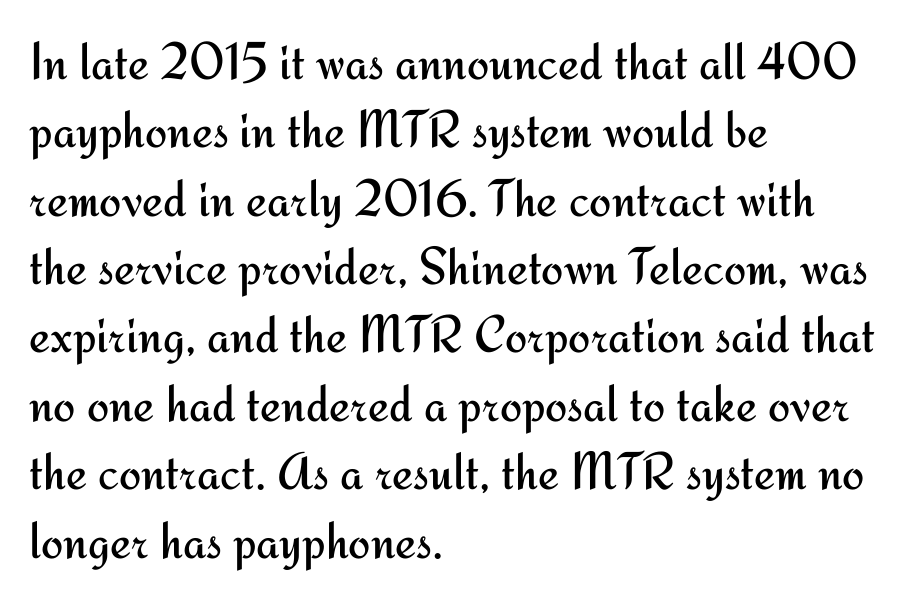
The image shows 53 px regular-weight sans-serif type, upright; set left-aligned, normal line spacing (1.29x), normal letter spacing, not underlined; medium stroke contrast and a small x-height.
